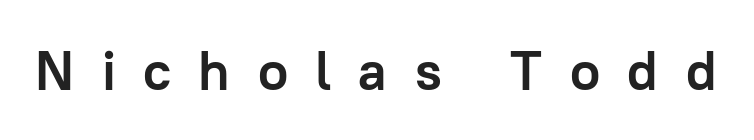
Q: Is the text bold? A: Yes.
Q: Is the text italic (slanted)? A: No, it is upright.
Q: Is the typeface a serif or a sans-serif typeface? A: Sans-serif.
Q: Is the text underlined? A: No.
Q: Is the spacing between letters normal or unusually wide? A: Unusually wide.
Q: Width (condensed, normal, or wide)? A: Normal.
Q: Stroke contrast? A: Low.
Q: x-height? A: Medium.
Q: Monospaced? A: No.
